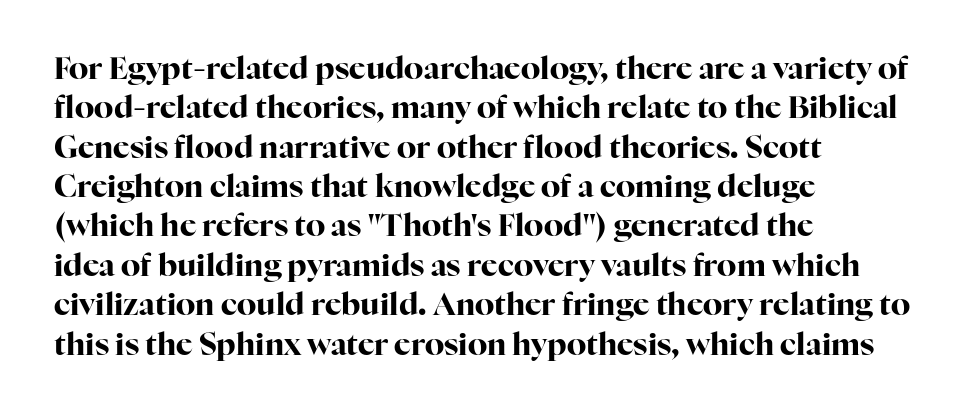
The image shows 31 px bold serif type, upright; set left-aligned, normal line spacing (1.27x), normal letter spacing, not underlined; high stroke contrast and a medium x-height.
